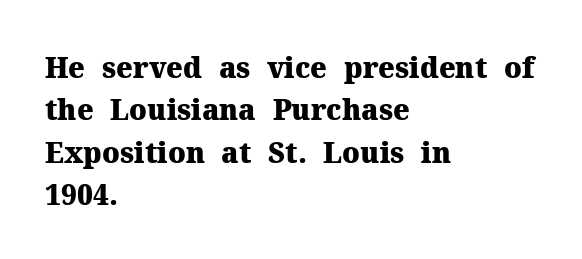
{"serif": "yes", "italic": "no", "bold": "yes", "weight": "heavy", "width": "normal", "stroke_contrast": "medium", "x_height": "medium", "monospaced": "no", "underline": "no", "align": "left", "line_spacing": "normal", "line_spacing_ratio": 1.51, "letter_spacing": "normal", "letter_spacing_em": 0.0, "glyph_px": 28}
